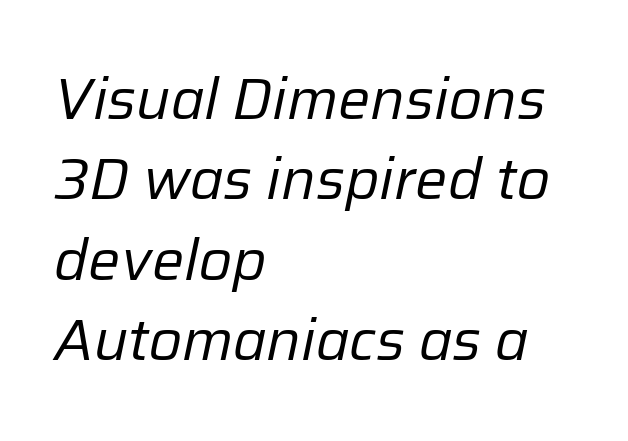
The image shows 57 px regular-weight type, italic (leaning right); set left-aligned, normal line spacing (1.41x), normal letter spacing, not underlined; low stroke contrast and a medium x-height.
